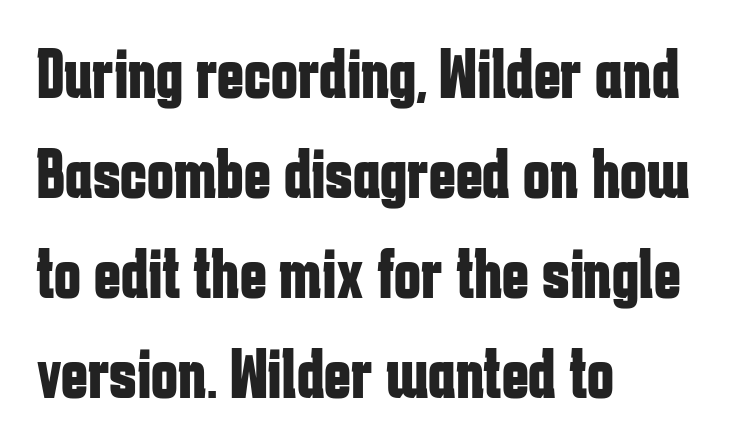
{"serif": "no", "italic": "no", "bold": "yes", "weight": "bold", "width": "condensed", "stroke_contrast": "low", "x_height": "medium", "monospaced": "no", "underline": "no", "align": "left", "line_spacing": "normal", "line_spacing_ratio": 1.39, "letter_spacing": "normal", "letter_spacing_em": 0.0, "glyph_px": 72}
